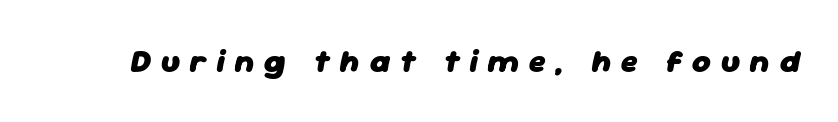
{"italic": "yes", "lean": "right", "slant_degrees": 11, "bold": "yes", "weight": "heavy", "width": "normal", "stroke_contrast": "low", "x_height": "medium", "monospaced": "no", "underline": "no", "letter_spacing": "wide", "letter_spacing_em": 0.3, "glyph_px": 32}
